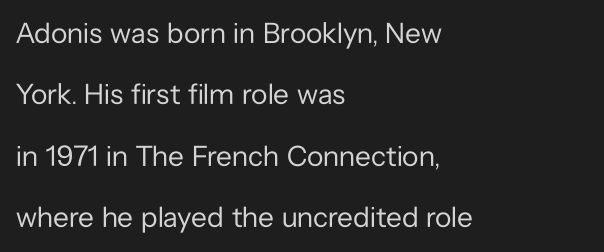
Q: Is the text bold? A: No.
Q: Is the text italic (slanted)? A: No, it is upright.
Q: Is the typeface a serif or a sans-serif typeface? A: Sans-serif.
Q: Is the text underlined? A: No.
Q: How is the paragraph aligned? A: Left-aligned.
Q: Is the spacing between letters normal or unusually wide? A: Normal.
Q: Is the spacing between lines tight, normal or loose? A: Loose.
Q: Width (condensed, normal, or wide)? A: Normal.
Q: Stroke contrast? A: Low.
Q: x-height? A: Medium.
Q: Monospaced? A: No.
